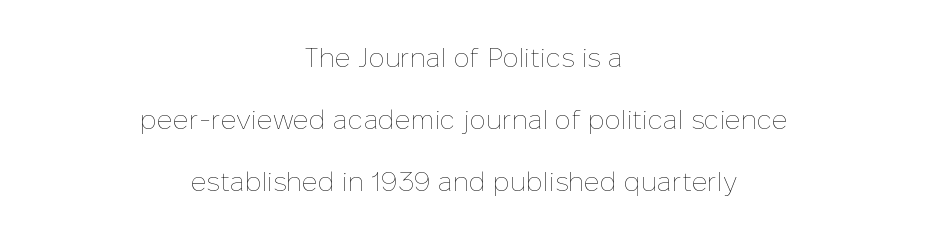
The image shows 27 px text type, upright; set centered, loose line spacing (2.3x), normal letter spacing, not underlined.
